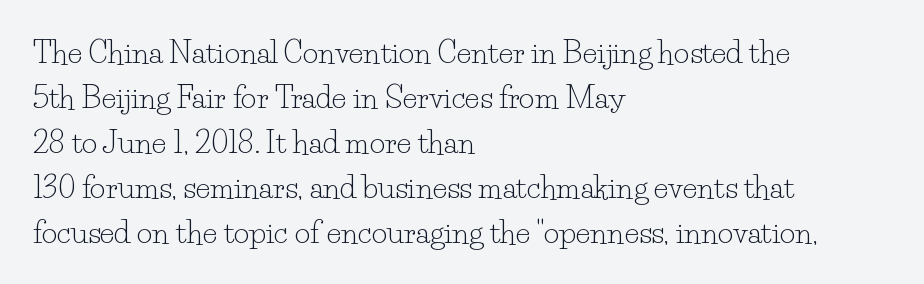
Unmarked baselines from the first word to the last. Stems and bowls with no extra thickness — not bold. This rendering uses left alignment, leaving the right contour irregular. Is there any slant? The stems are plumb. This sample has the flowing, uneven cadence of proportional lettering. The vertical gap from one line to the next is medium.
